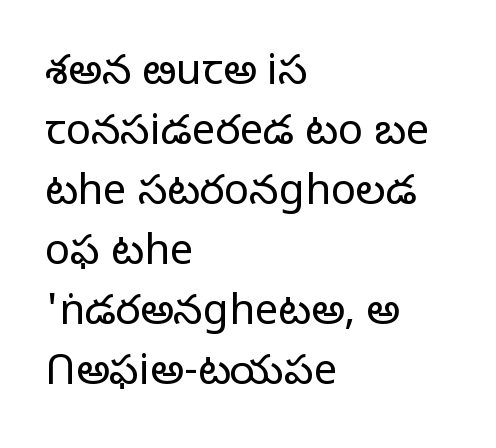
{"serif": "no", "italic": "no", "bold": "no", "weight": "light", "width": "normal", "stroke_contrast": "low", "x_height": "medium", "monospaced": "no", "underline": "no", "align": "left", "line_spacing": "normal", "line_spacing_ratio": 1.43, "letter_spacing": "normal", "letter_spacing_em": 0.0, "glyph_px": 42}
